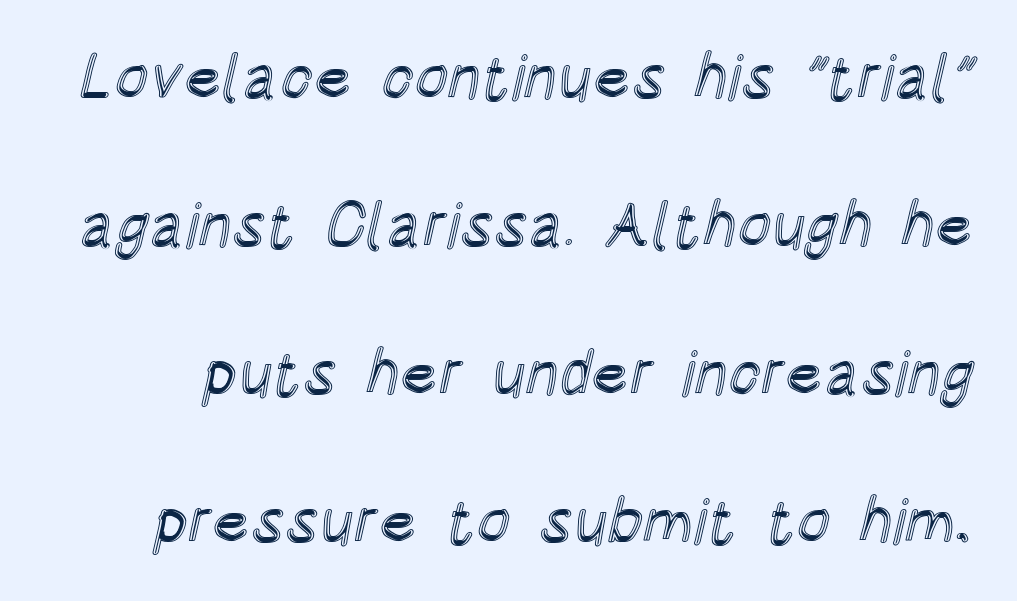
The image shows 63 px condensed type; set loose line spacing (2.35x), normal letter spacing, not underlined; a large x-height.
